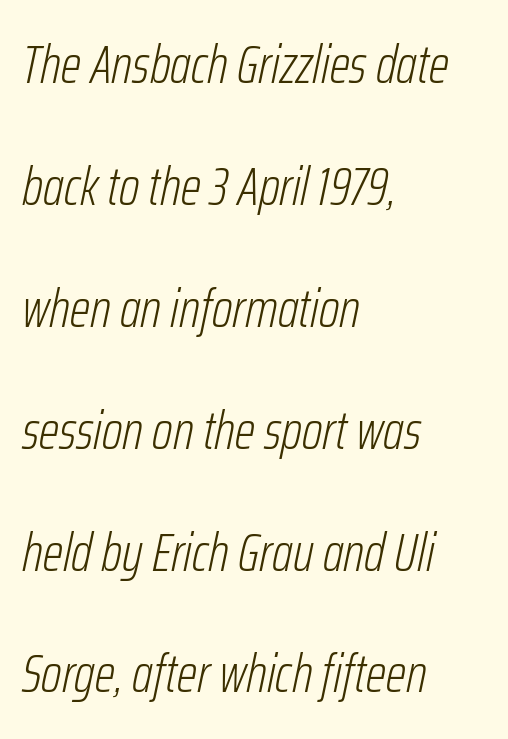
{"italic": "yes", "lean": "right", "slant_degrees": 12, "bold": "no", "weight": "light", "width": "condensed", "stroke_contrast": "low", "x_height": "medium", "monospaced": "no", "underline": "no", "align": "left", "line_spacing": "loose", "line_spacing_ratio": 2.3, "letter_spacing": "normal", "letter_spacing_em": 0.0, "glyph_px": 53}
